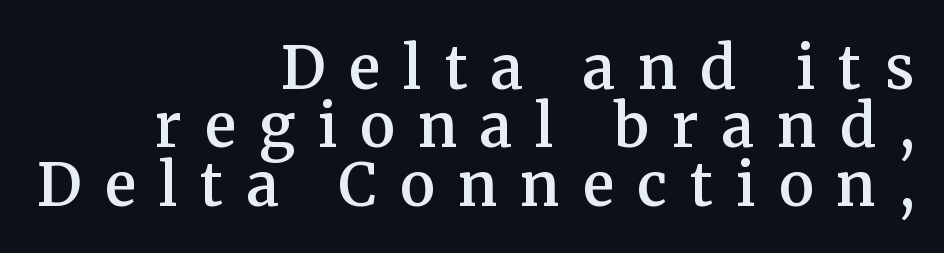
The image shows 59 px semibold serif type, upright; set right-aligned, tight line spacing (0.99x), unusually wide letter spacing (+0.39 em), not underlined; medium stroke contrast and a medium x-height.
